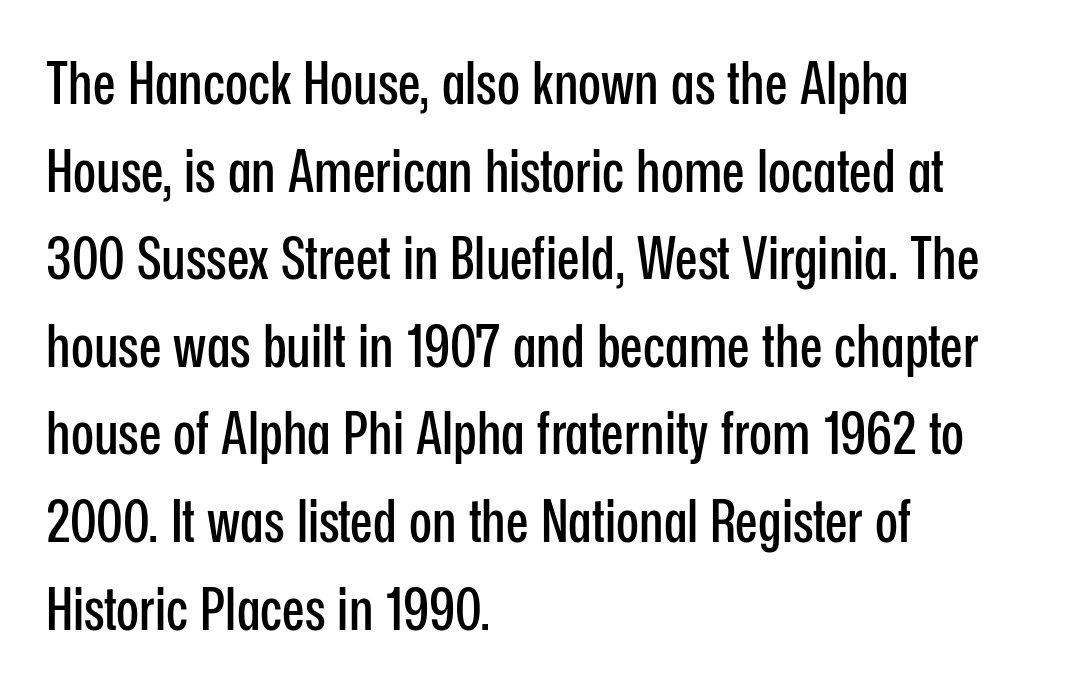
Q: Is the text italic (slanted)? A: No, it is upright.
Q: Is the typeface a serif or a sans-serif typeface? A: Sans-serif.
Q: Is the text underlined? A: No.
Q: How is the paragraph aligned? A: Left-aligned.
Q: Is the spacing between letters normal or unusually wide? A: Normal.
Q: Is the spacing between lines tight, normal or loose? A: Normal.
Q: Width (condensed, normal, or wide)? A: Condensed.
Q: Stroke contrast? A: Low.
Q: x-height? A: Medium.
Q: Monospaced? A: No.
